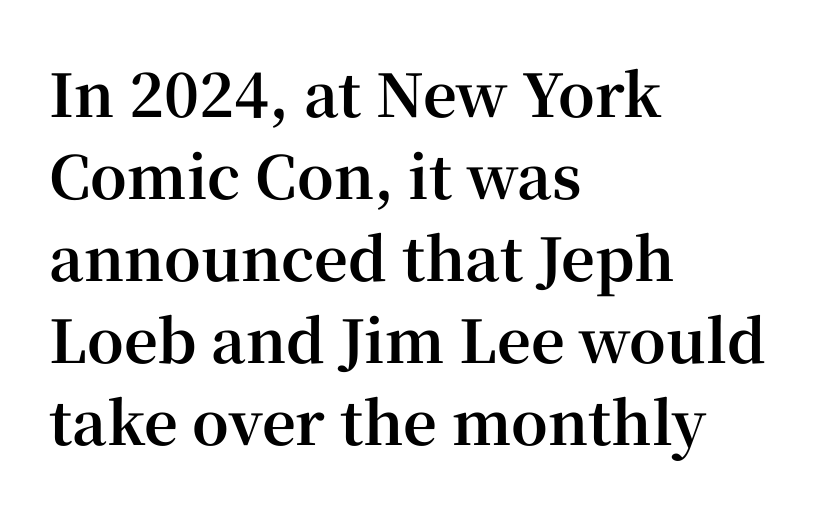
The image shows 59 px bold serif type, upright; set left-aligned, normal line spacing (1.39x), normal letter spacing, not underlined; high stroke contrast and a medium x-height.
